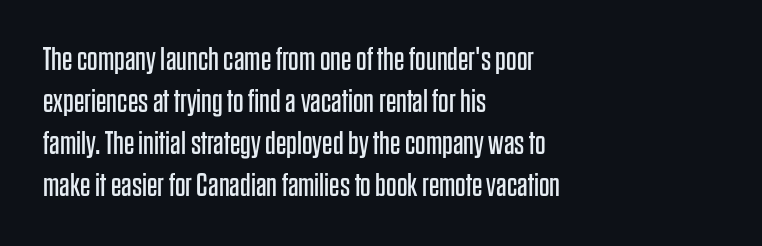
The image shows 33 px regular-weight, condensed sans-serif type, upright; set left-aligned, normal line spacing (1.27x), normal letter spacing, not underlined; low stroke contrast and a large x-height.
